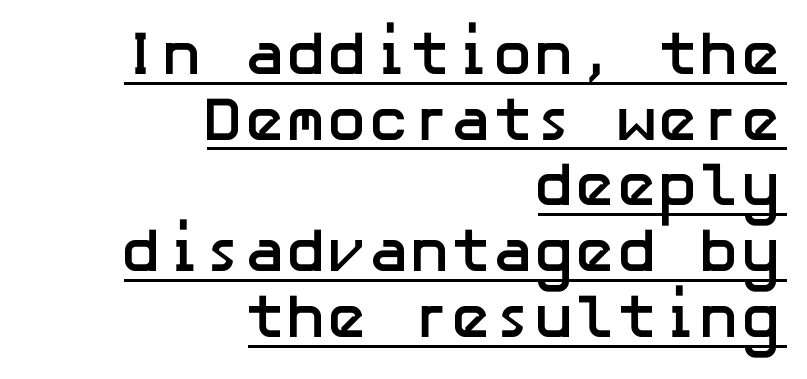
Inter-character spacing is left at the font's built-in metrics. Thick stems and heavy bowls — unmistakably bold. Typographically, this falls in the sans-serif category. How would I describe the line gaps? Narrow and economical.
